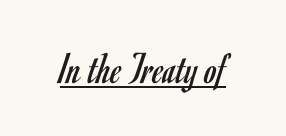
Q: Is the text bold? A: No.
Q: Is the text italic (slanted)? A: Yes.
Q: Is the typeface a serif or a sans-serif typeface? A: Sans-serif.
Q: Is the text underlined? A: Yes.
Q: Is the spacing between letters normal or unusually wide? A: Normal.
Q: Width (condensed, normal, or wide)? A: Condensed.
Q: Stroke contrast? A: Low.
Q: x-height? A: Small.
Q: Monospaced? A: No.
